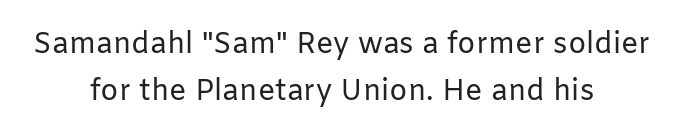
Q: Is the text bold? A: No.
Q: Is the text italic (slanted)? A: No, it is upright.
Q: Is the typeface a serif or a sans-serif typeface? A: Sans-serif.
Q: Is the text underlined? A: No.
Q: How is the paragraph aligned? A: Centered.
Q: Is the spacing between letters normal or unusually wide? A: Normal.
Q: Is the spacing between lines tight, normal or loose? A: Normal.
Q: Width (condensed, normal, or wide)? A: Normal.
Q: Stroke contrast? A: Low.
Q: x-height? A: Medium.
Q: Monospaced? A: No.
